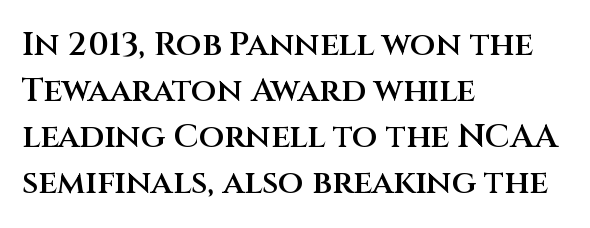
Q: Is the text bold? A: Semi-bold.
Q: Is the text italic (slanted)? A: No, it is upright.
Q: Is the typeface a serif or a sans-serif typeface? A: Sans-serif.
Q: Is the text underlined? A: No.
Q: How is the paragraph aligned? A: Left-aligned.
Q: Is the spacing between letters normal or unusually wide? A: Normal.
Q: Is the spacing between lines tight, normal or loose? A: Normal.
Q: Width (condensed, normal, or wide)? A: Normal.
Q: Stroke contrast? A: Medium.
Q: x-height? A: Large.
Q: Monospaced? A: No.
